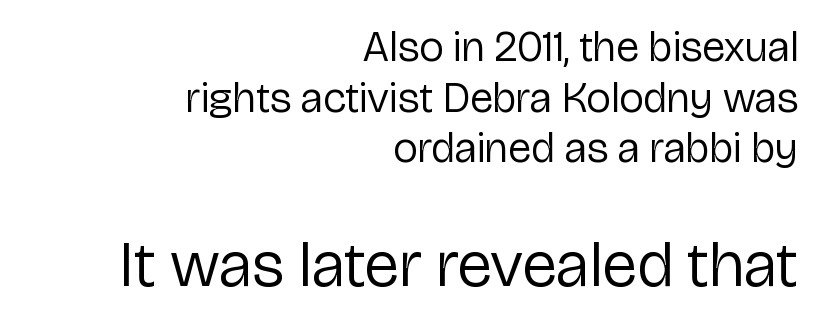
The image shows 65 px regular-weight sans-serif type, upright; set right-aligned, line spacing 1.18x, normal letter spacing, not underlined; the second (bottom) block is 1.51x larger; low stroke contrast and a medium x-height.
